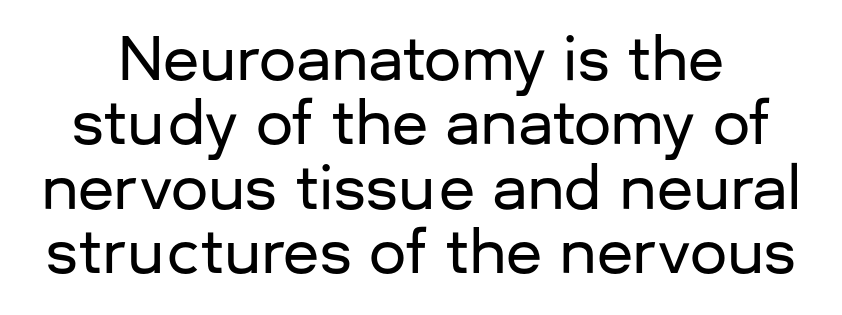
{"serif": "no", "italic": "no", "width": "normal", "stroke_contrast": "low", "x_height": "medium", "monospaced": "no", "underline": "no", "line_spacing": "tight", "line_spacing_ratio": 1.09, "letter_spacing": "normal", "letter_spacing_em": 0.0, "glyph_px": 59}
